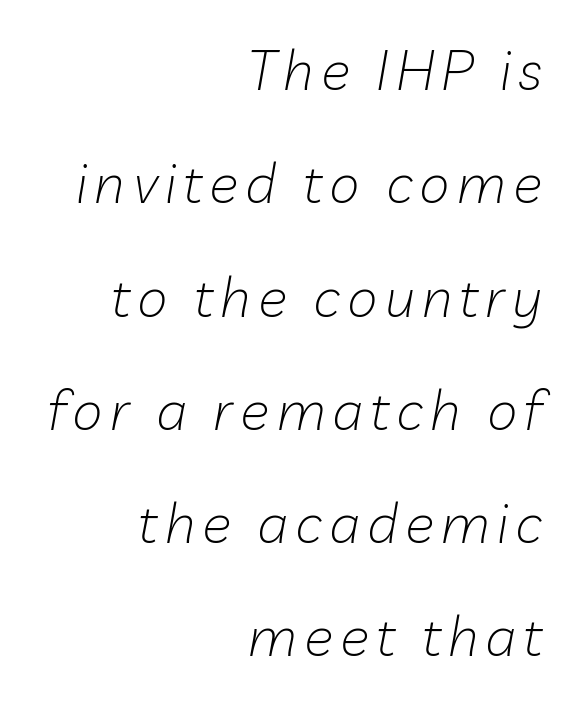
Reading down the column, the eye jumps a long way to each next line. The rendering uses natural spacing where letterforms have individual widths. Emphasis-style slanted type is in use. The space beneath each line is pristine and unruled. The lines in this sample share a right terminus and differ only in where they begin.
